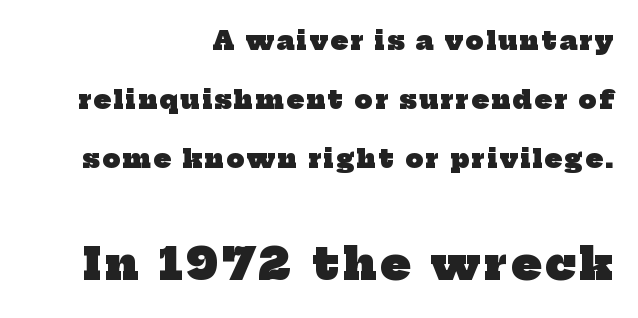
Q: Is the text bold? A: Yes.
Q: Is the typeface a serif or a sans-serif typeface? A: Serif.
Q: Is the text underlined? A: No.
Q: How is the paragraph aligned? A: Right-aligned.
Q: Is the spacing between lines tight, normal or loose? A: Loose.
Q: Which block of text is set in a larger size, the first (top) or the second (bottom)? A: The second (bottom) one.
Q: Width (condensed, normal, or wide)? A: Normal.
Q: Stroke contrast? A: Low.
Q: x-height? A: Medium.
Q: Monospaced? A: No.
